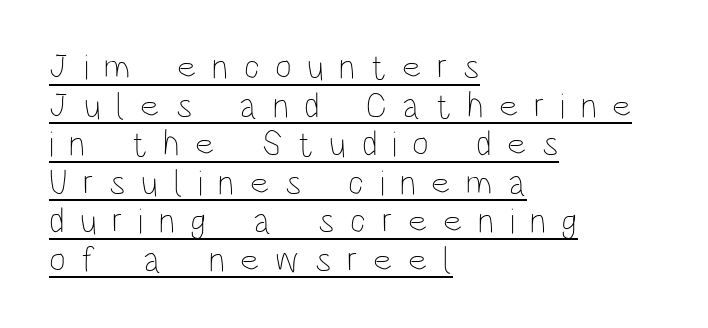
{"italic": "no", "bold": "no", "weight": "thin", "width": "condensed", "stroke_contrast": "low", "x_height": "large", "monospaced": "no", "underline": "yes", "align": "left", "line_spacing": "tight", "line_spacing_ratio": 1.07, "letter_spacing": "wide", "letter_spacing_em": 0.43, "glyph_px": 36}
